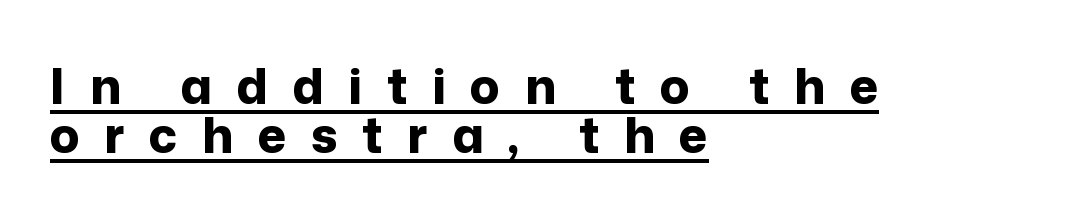
Q: Is the text bold? A: Yes.
Q: Is the text italic (slanted)? A: No, it is upright.
Q: Is the typeface a serif or a sans-serif typeface? A: Sans-serif.
Q: Is the text underlined? A: Yes.
Q: How is the paragraph aligned? A: Left-aligned.
Q: Is the spacing between letters normal or unusually wide? A: Unusually wide.
Q: Is the spacing between lines tight, normal or loose? A: Tight.
Q: Width (condensed, normal, or wide)? A: Normal.
Q: Stroke contrast? A: Low.
Q: x-height? A: Medium.
Q: Monospaced? A: No.
